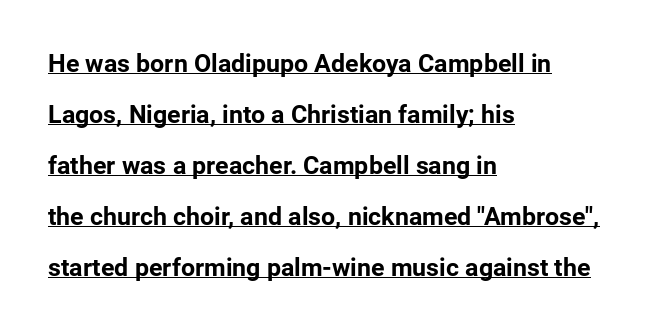
Is the letter spacing exaggerated? No — it looks like the ordinary default. The vertical gap from one line to the next is large. Nope, not italic — everything's standing straight. Typographic density is high because the face is bold. The typesetter chose a ragged-right arrangement here. Decoration check: the copy is underlined.
